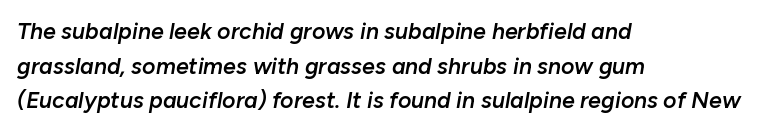
The rows are spaced the way most documents space them. Glance below the letters and you will spot only blank space. These lines stack with their left ends in a neat column. The rendering uses a semibold face; strokes are thickened but not to full bold.
